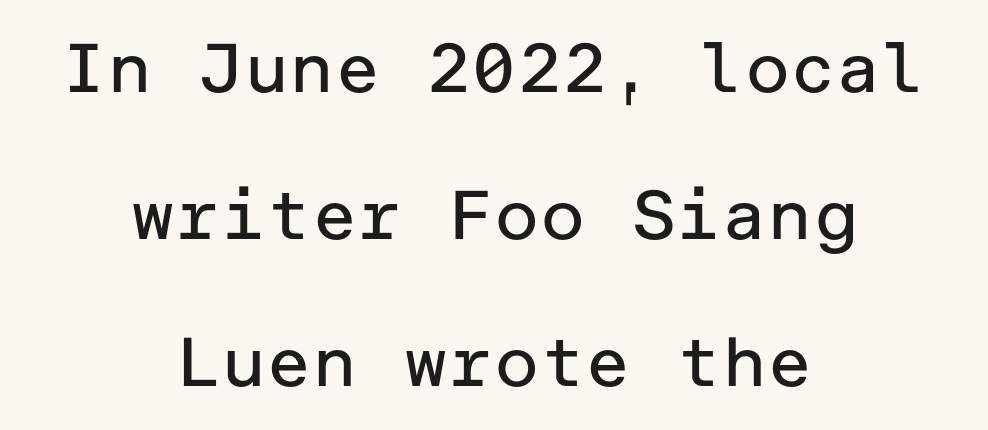
Q: Is the text bold? A: No.
Q: Is the text italic (slanted)? A: No, it is upright.
Q: Is the typeface a serif or a sans-serif typeface? A: Sans-serif.
Q: Is the text underlined? A: No.
Q: How is the paragraph aligned? A: Centered.
Q: Is the spacing between letters normal or unusually wide? A: Normal.
Q: Is the spacing between lines tight, normal or loose? A: Loose.
Q: Width (condensed, normal, or wide)? A: Normal.
Q: Stroke contrast? A: Low.
Q: x-height? A: Medium.
